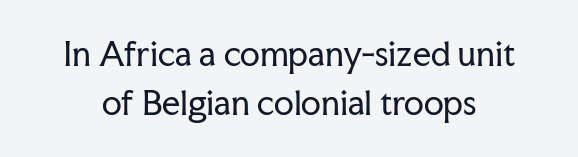
The image shows 32 px regular-weight serif type, upright; set normal line spacing (1.54x), normal letter spacing, not underlined; low stroke contrast and a medium x-height.
